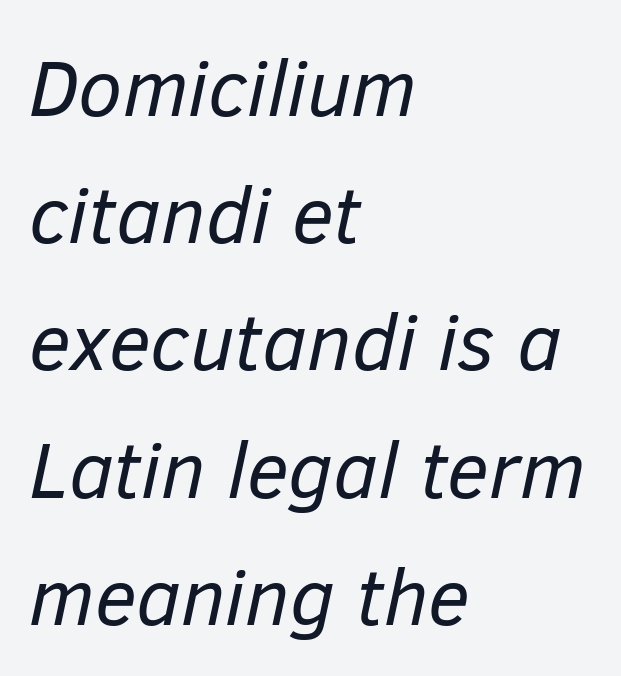
Plain, unruled lines of type. A classic flush-left, rag-right setting is used for this passage. The letters advance in unequal steps, a hallmark of proportional type. Each word holds together tightly as a unit, with standard inter-letter gaps.
